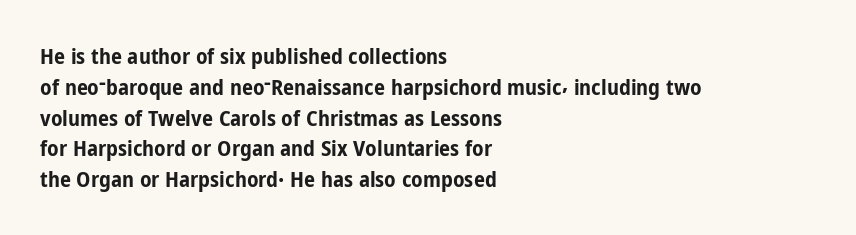
The image shows 22 px bold type, upright; set left-aligned, normal line spacing (1.4x), normal letter spacing, not underlined.
